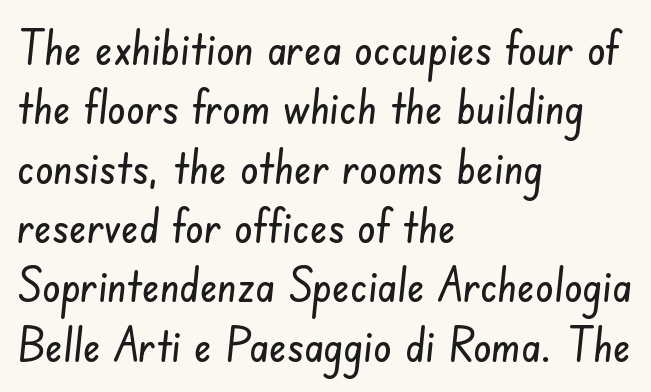
The image shows 46 px condensed sans-serif type; set left-aligned, normal line spacing (1.29x), normal letter spacing, not underlined; low stroke contrast and a small x-height.
